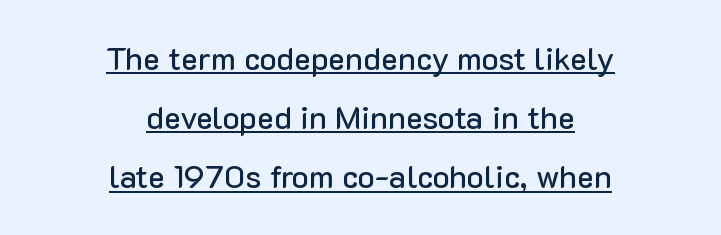
The image shows 32 px sans-serif type, upright; set centered, line spacing 1.85x, normal letter spacing, underlined; low stroke contrast and a medium x-height.
